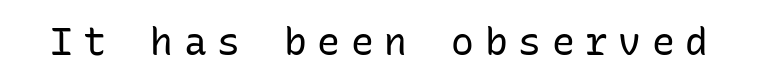
{"serif": "no", "italic": "no", "bold": "no", "weight": "regular", "width": "normal", "stroke_contrast": "low", "x_height": "medium", "monospaced": "yes", "underline": "no", "letter_spacing": "wide", "letter_spacing_em": 0.28, "glyph_px": 38}
